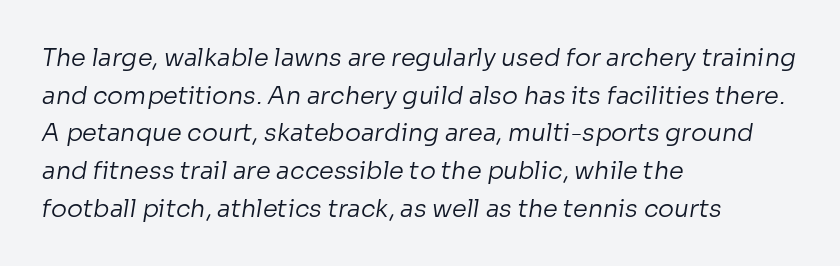
{"bold": "no", "underline": "no", "align": "left", "line_spacing": "normal", "line_spacing_ratio": 1.57, "letter_spacing": "normal", "letter_spacing_em": 0.0, "glyph_px": 24}
